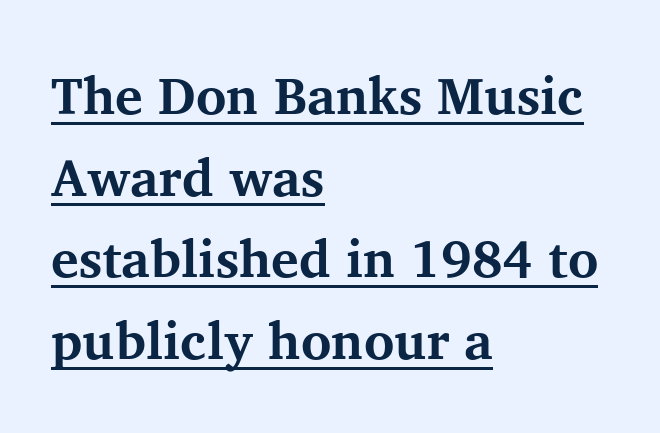
The image shows 52 px bold serif type, upright; set left-aligned, normal line spacing (1.57x), normal letter spacing, underlined; medium stroke contrast and a medium x-height.
